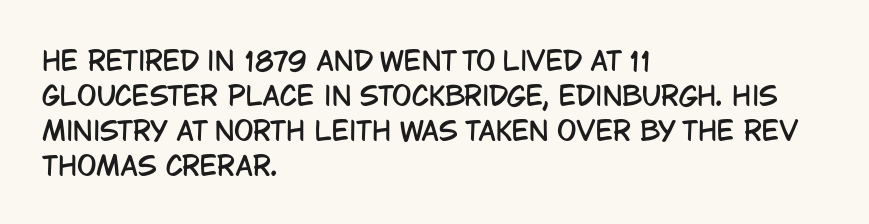
{"italic": "no", "underline": "no", "align": "left", "line_spacing": "normal", "line_spacing_ratio": 1.34, "letter_spacing": "normal", "letter_spacing_em": 0.0, "glyph_px": 26}
